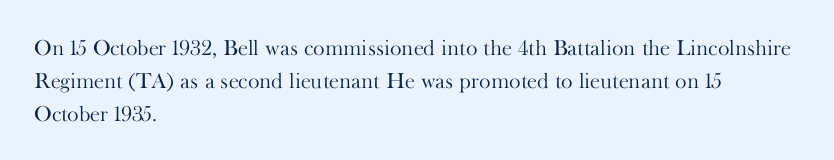
Descender tails drop into unmarked territory. Vertically, the passage feels balanced, rows spaced as you'd expect. The typesetter chose a ragged-right arrangement here. The typography opts for an upright posture over an oblique one. The rendering keeps characters at their native spacing. Stroke mass is kept to a normal reading level or below.
